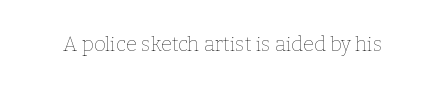
The image shows 20 px text type, upright; set normal letter spacing, not underlined.
